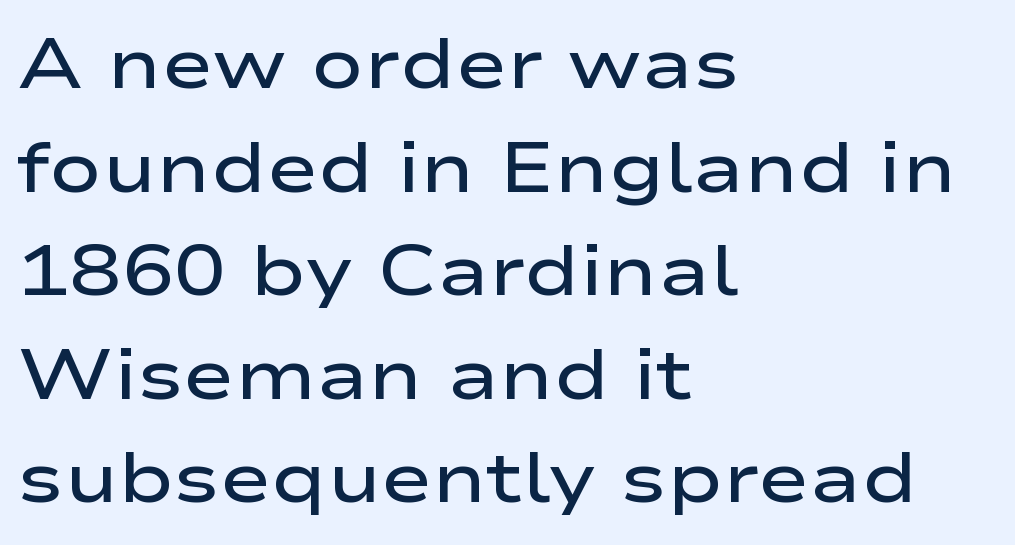
The image shows 70 px semibold, wide sans-serif type, upright; set left-aligned, normal line spacing (1.48x), normal letter spacing, not underlined; low stroke contrast and a medium x-height.
